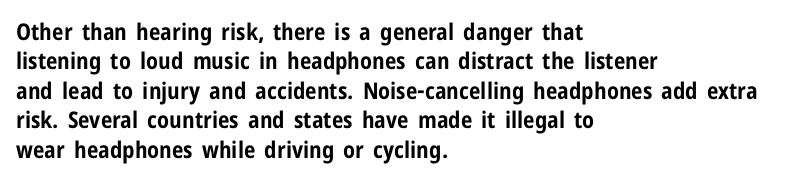
In terms of posture, this sample is upright. Whoever set this chose a conventional vertical rhythm. The space directly below the letters is spotless. A typesetter would call this zero additional tracking.
